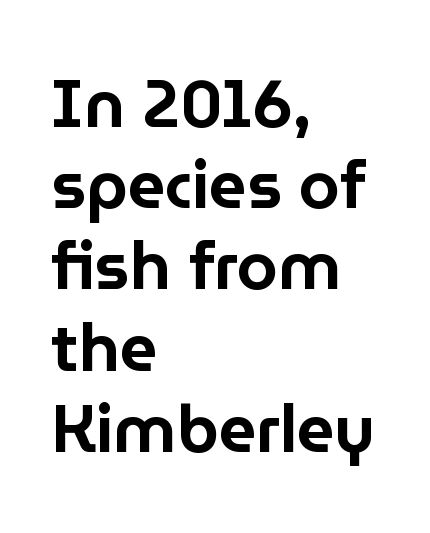
Q: Is the text italic (slanted)? A: No, it is upright.
Q: Is the typeface a serif or a sans-serif typeface? A: Sans-serif.
Q: Is the text underlined? A: No.
Q: How is the paragraph aligned? A: Left-aligned.
Q: Is the spacing between letters normal or unusually wide? A: Normal.
Q: Width (condensed, normal, or wide)? A: Normal.
Q: Stroke contrast? A: Low.
Q: x-height? A: Medium.
Q: Monospaced? A: No.
